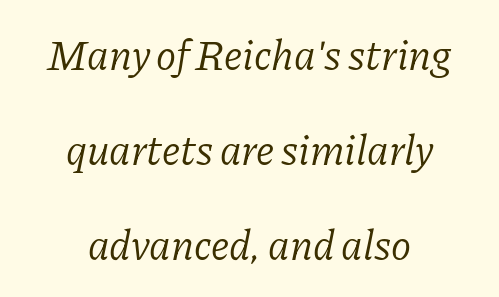
{"serif": "yes", "italic": "yes", "lean": "right", "slant_degrees": 11, "bold": "no", "weight": "light", "width": "normal", "stroke_contrast": "low", "x_height": "medium", "monospaced": "no", "underline": "no", "align": "center", "line_spacing": "loose", "line_spacing_ratio": 2.26, "letter_spacing": "normal", "letter_spacing_em": 0.0, "glyph_px": 42}
